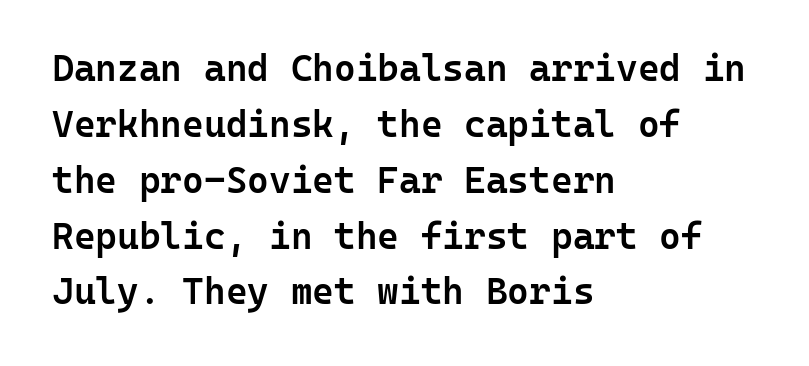
This rendering leaves character spacing at its baseline value. This sample is left-justified, so line endings fall wherever the words run out. Anything drawn beneath the words? Only blank space. Line spacing here is normal. Each letter's strokes conclude bluntly, with no projecting serifs.
